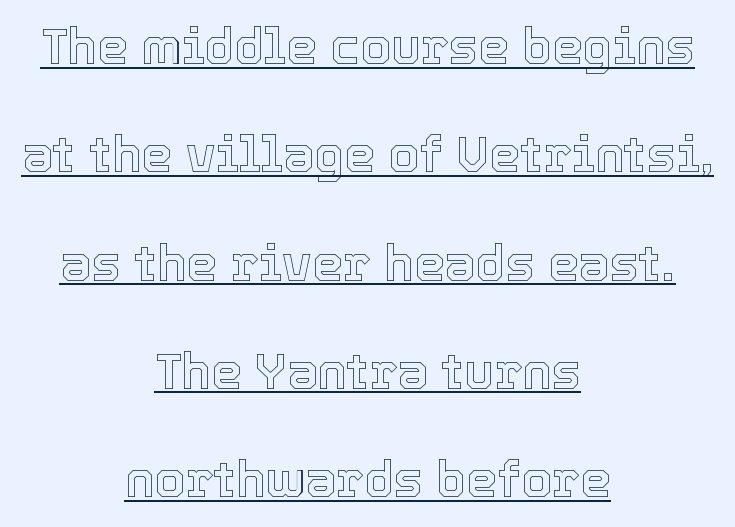
Q: Is the text italic (slanted)? A: No, it is upright.
Q: Is the text underlined? A: Yes.
Q: How is the paragraph aligned? A: Centered.
Q: Is the spacing between letters normal or unusually wide? A: Normal.
Q: Is the spacing between lines tight, normal or loose? A: Loose.
Q: Width (condensed, normal, or wide)? A: Normal.
Q: x-height? A: Medium.
Q: Monospaced? A: No.
